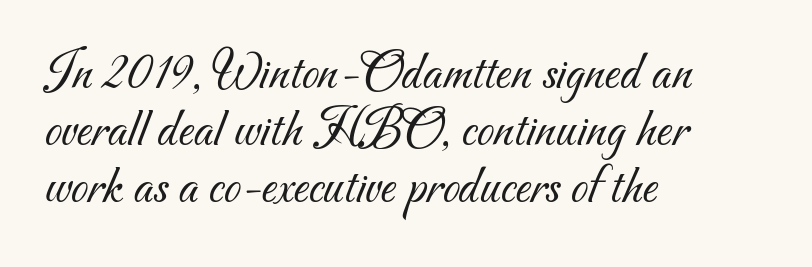
The image shows 55 px light sans-serif type; set left-aligned, tight line spacing (1.04x), normal letter spacing, not underlined; medium stroke contrast and a small x-height.
